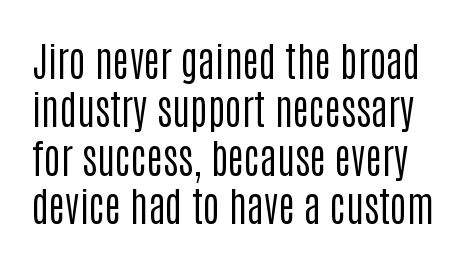
The passage shown is not underscored anywhere. These lines are composed in type without serifs. These lines are rendered in a variable-pitch font. This is not heavy type; no bold has been used.
